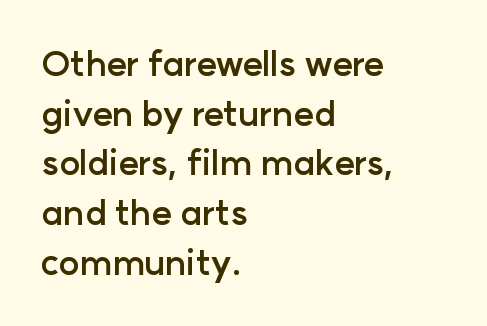
The image shows 35 px semibold sans-serif type, upright; set left-aligned, normal line spacing (1.42x), normal letter spacing, not underlined; low stroke contrast and a medium x-height.
